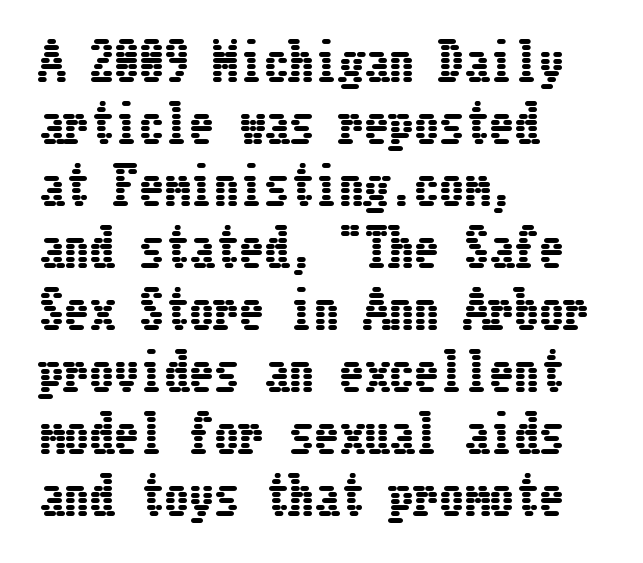
{"italic": "no", "width": "condensed", "stroke_contrast": "low", "x_height": "medium", "underline": "no", "align": "left", "line_spacing_ratio": 1.24, "letter_spacing": "normal", "letter_spacing_em": 0.0, "glyph_px": 50}
